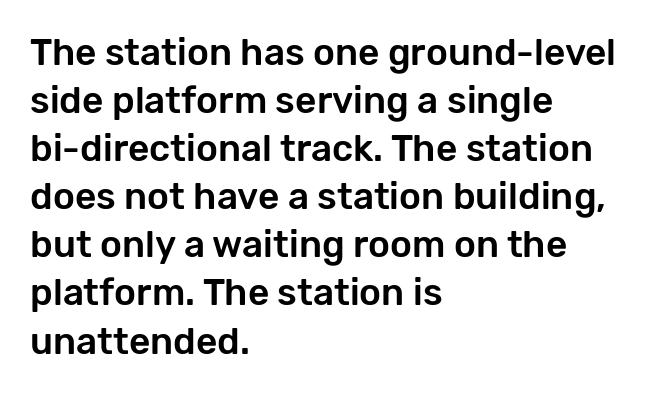
Q: Is the text italic (slanted)? A: No, it is upright.
Q: Is the typeface a serif or a sans-serif typeface? A: Sans-serif.
Q: Is the text underlined? A: No.
Q: How is the paragraph aligned? A: Left-aligned.
Q: Is the spacing between letters normal or unusually wide? A: Normal.
Q: Is the spacing between lines tight, normal or loose? A: Normal.
Q: Width (condensed, normal, or wide)? A: Normal.
Q: Stroke contrast? A: Low.
Q: x-height? A: Medium.
Q: Monospaced? A: No.
